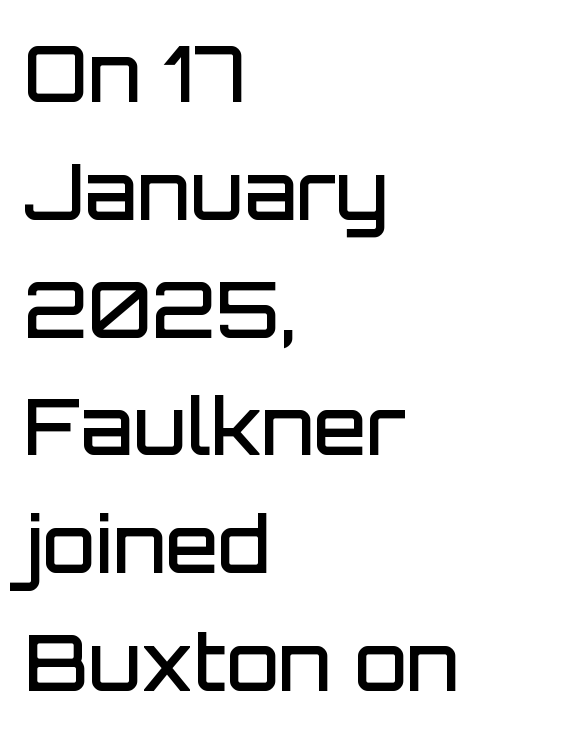
Q: Is the text bold? A: Semi-bold.
Q: Is the text italic (slanted)? A: No, it is upright.
Q: Is the typeface a serif or a sans-serif typeface? A: Sans-serif.
Q: Is the text underlined? A: No.
Q: How is the paragraph aligned? A: Left-aligned.
Q: Is the spacing between letters normal or unusually wide? A: Normal.
Q: Is the spacing between lines tight, normal or loose? A: Normal.
Q: Width (condensed, normal, or wide)? A: Normal.
Q: Stroke contrast? A: Low.
Q: x-height? A: Large.
Q: Monospaced? A: No.
